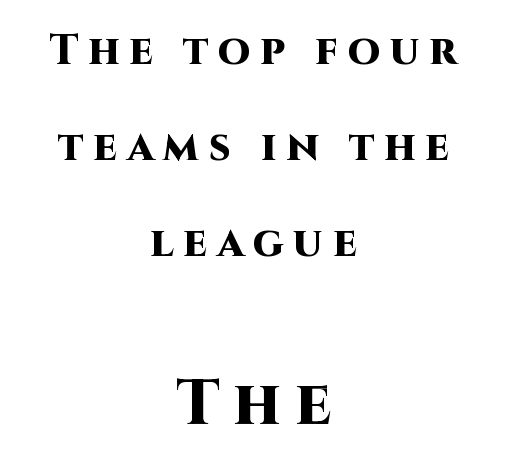
{"serif": "no", "italic": "no", "bold": "yes", "weight": "heavy", "width": "normal", "stroke_contrast": "high", "x_height": "large", "monospaced": "no", "underline": "no", "align": "center", "line_spacing": "loose", "line_spacing_ratio": 2.29, "letter_spacing": "wide", "letter_spacing_em": 0.23, "larger_block": "second", "size_ratio": 1.5, "glyph_px": 63}
